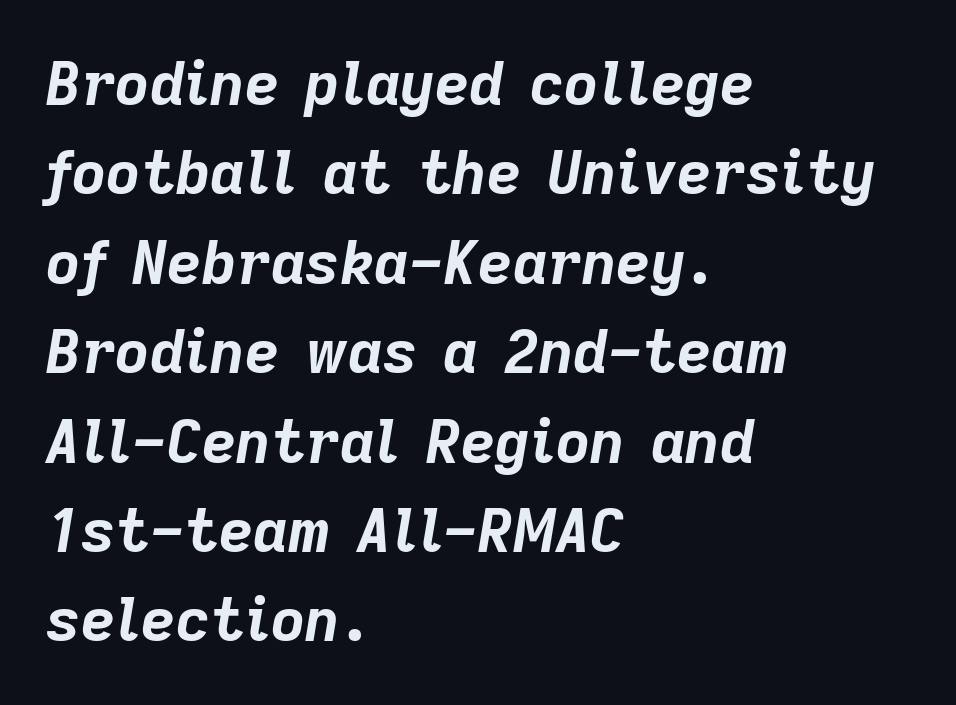
Q: Is the text bold? A: Yes.
Q: Is the text italic (slanted)? A: Yes, it leans right by about 9 degrees.
Q: Is the text underlined? A: No.
Q: How is the paragraph aligned? A: Left-aligned.
Q: Is the spacing between letters normal or unusually wide? A: Normal.
Q: Is the spacing between lines tight, normal or loose? A: Normal.
Q: Width (condensed, normal, or wide)? A: Normal.
Q: Stroke contrast? A: Low.
Q: x-height? A: Medium.
Q: Monospaced? A: No.
